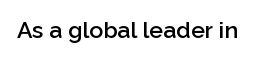
Q: Is the text bold? A: Semi-bold.
Q: Is the text italic (slanted)? A: No, it is upright.
Q: Is the text underlined? A: No.
Q: Is the spacing between letters normal or unusually wide? A: Normal.
